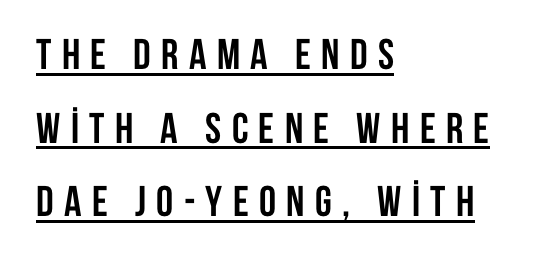
The strokes are fattened all the way to bold. A typesetter would call this proportional, since set widths differ per character. The lettering stays uniformly vertical, giving the passage a roman look. Nothing sits at the stroke ends, so this counts as sans-serif. Honestly, the underline is the first thing you notice here.
